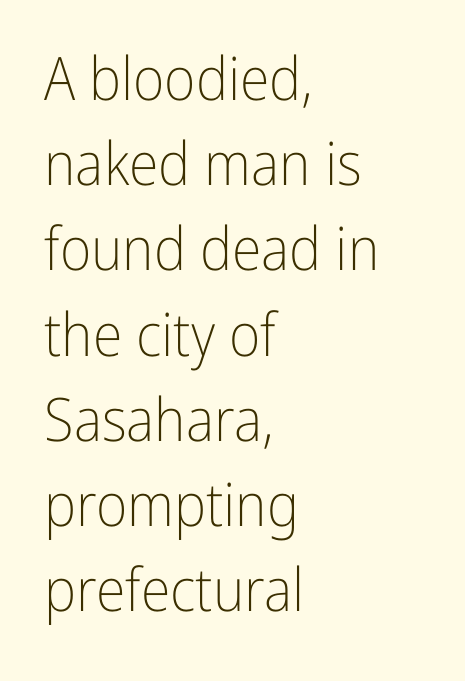
The image shows 60 px light, condensed sans-serif type, upright; set left-aligned, normal line spacing (1.42x), normal letter spacing, not underlined; low stroke contrast and a medium x-height.
